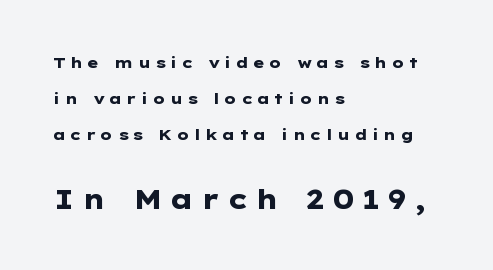
Q: Is the text bold? A: Yes.
Q: Is the text italic (slanted)? A: No, it is upright.
Q: Is the text underlined? A: No.
Q: How is the paragraph aligned? A: Left-aligned.
Q: Is the spacing between letters normal or unusually wide? A: Unusually wide.
Q: Is the spacing between lines tight, normal or loose? A: Loose.
Q: Which block of text is set in a larger size, the first (top) or the second (bottom)? A: The second (bottom) one.
